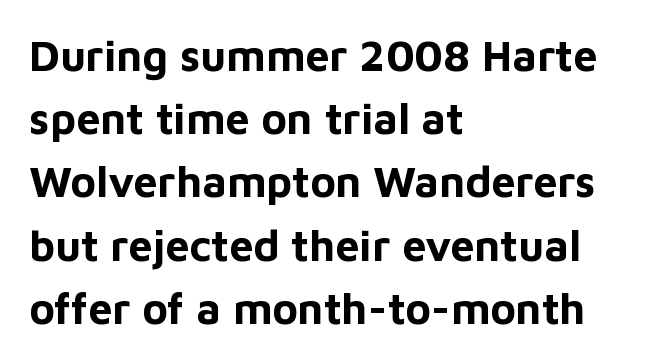
{"serif": "no", "italic": "no", "bold": "yes", "weight": "bold", "width": "normal", "stroke_contrast": "low", "x_height": "medium", "monospaced": "no", "underline": "no", "align": "left", "line_spacing": "normal", "line_spacing_ratio": 1.47, "letter_spacing": "normal", "letter_spacing_em": 0.0, "glyph_px": 43}
